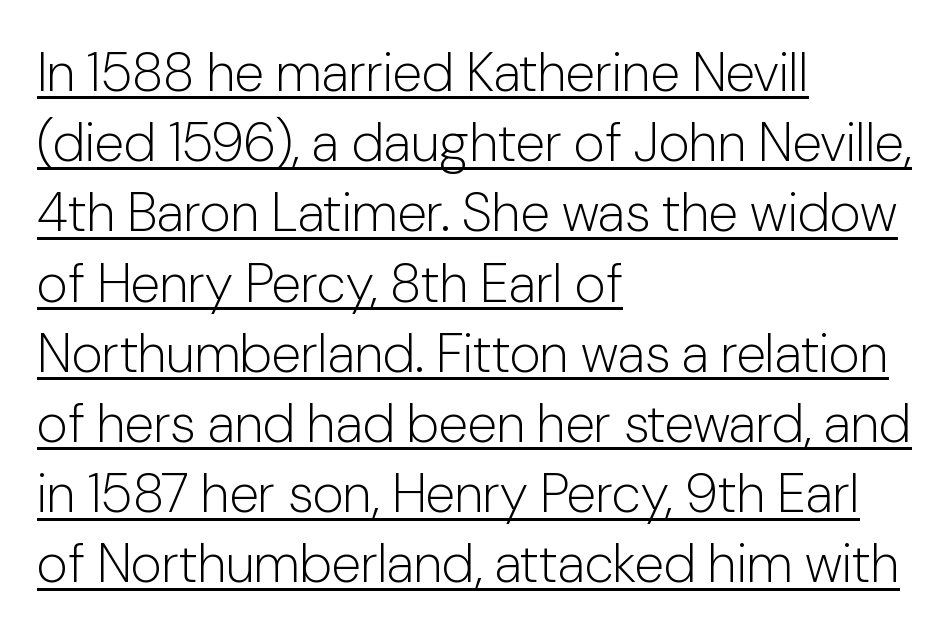
{"serif": "no", "italic": "no", "bold": "no", "weight": "light", "width": "normal", "stroke_contrast": "low", "x_height": "medium", "monospaced": "no", "underline": "yes", "align": "left", "line_spacing": "normal", "line_spacing_ratio": 1.3, "letter_spacing": "normal", "letter_spacing_em": 0.0, "glyph_px": 54}
